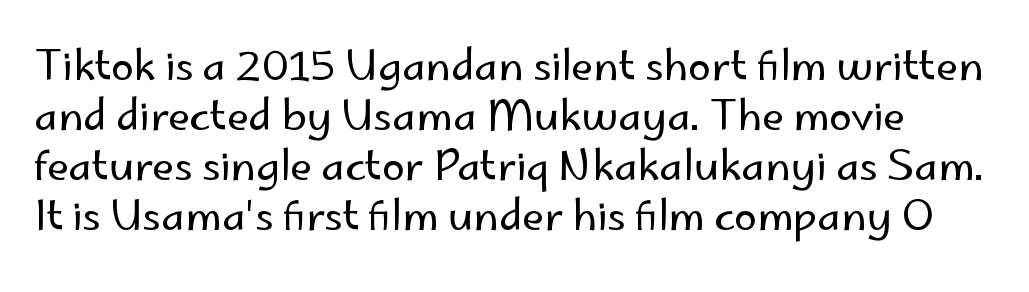
Q: Is the text bold? A: No.
Q: Is the text italic (slanted)? A: No, it is upright.
Q: Is the typeface a serif or a sans-serif typeface? A: Sans-serif.
Q: Is the text underlined? A: No.
Q: Is the spacing between letters normal or unusually wide? A: Normal.
Q: Width (condensed, normal, or wide)? A: Normal.
Q: Stroke contrast? A: Low.
Q: x-height? A: Small.
Q: Monospaced? A: No.
